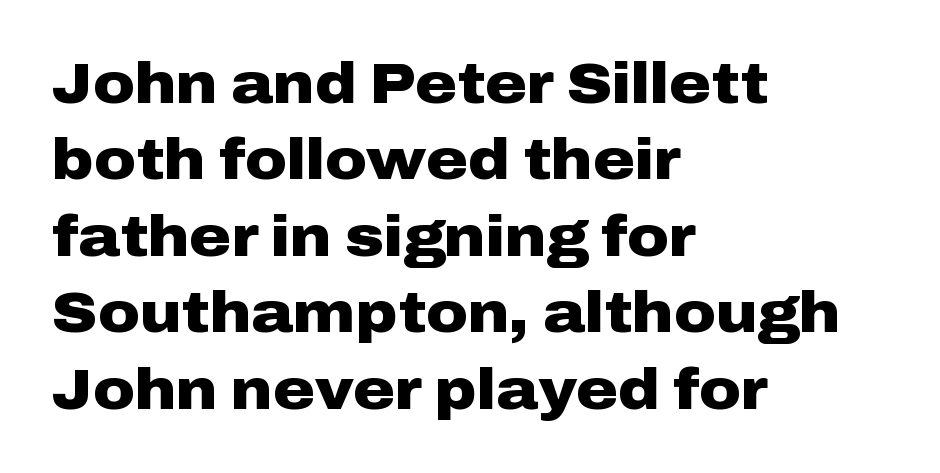
Q: Is the text bold? A: Yes.
Q: Is the text italic (slanted)? A: No, it is upright.
Q: Is the typeface a serif or a sans-serif typeface? A: Sans-serif.
Q: Is the text underlined? A: No.
Q: How is the paragraph aligned? A: Left-aligned.
Q: Is the spacing between letters normal or unusually wide? A: Normal.
Q: Is the spacing between lines tight, normal or loose? A: Normal.
Q: Width (condensed, normal, or wide)? A: Wide.
Q: Stroke contrast? A: Low.
Q: x-height? A: Medium.
Q: Monospaced? A: No.
